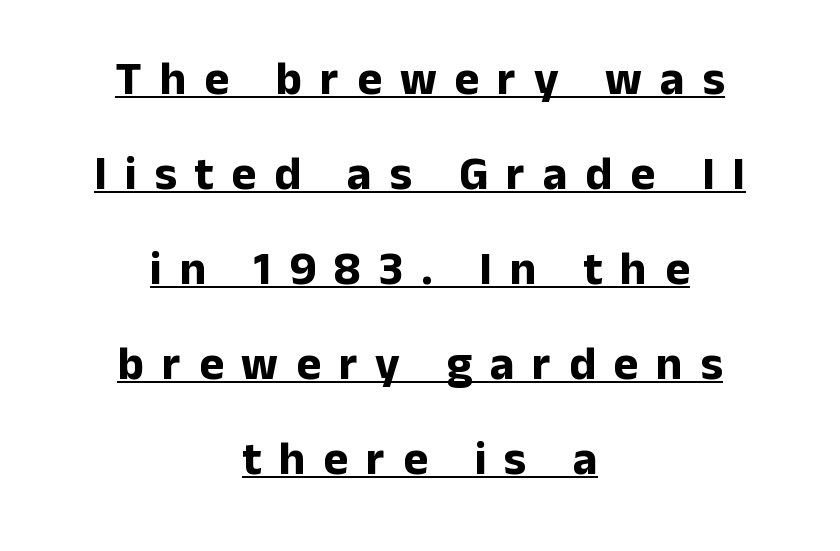
The image shows 47 px bold sans-serif type, upright; set centered, loose line spacing (2.02x), unusually wide letter spacing (+0.38 em), underlined; low stroke contrast and a medium x-height.
